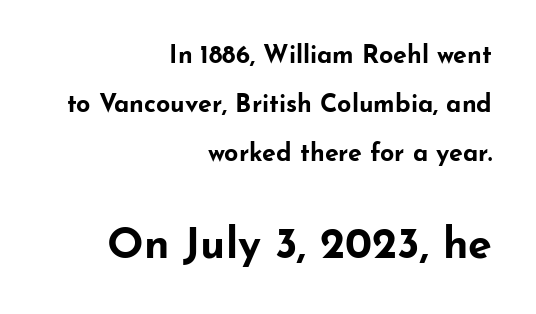
Q: Is the text bold? A: Yes.
Q: Is the text italic (slanted)? A: No, it is upright.
Q: Is the typeface a serif or a sans-serif typeface? A: Sans-serif.
Q: Is the text underlined? A: No.
Q: How is the paragraph aligned? A: Right-aligned.
Q: Is the spacing between letters normal or unusually wide? A: Normal.
Q: Is the spacing between lines tight, normal or loose? A: Loose.
Q: Which block of text is set in a larger size, the first (top) or the second (bottom)? A: The second (bottom) one.
Q: Width (condensed, normal, or wide)? A: Wide.
Q: Stroke contrast? A: Low.
Q: x-height? A: Small.
Q: Monospaced? A: No.
